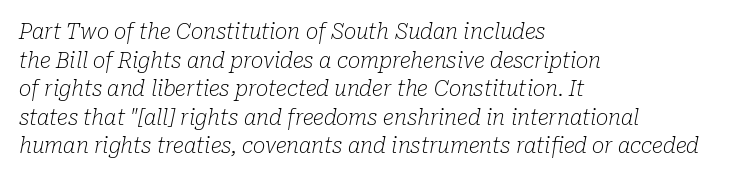
Q: Is the text bold? A: No.
Q: Is the text italic (slanted)? A: Yes, it leans right by about 10 degrees.
Q: Is the text underlined? A: No.
Q: How is the paragraph aligned? A: Left-aligned.
Q: Is the spacing between letters normal or unusually wide? A: Normal.
Q: Is the spacing between lines tight, normal or loose? A: Normal.
